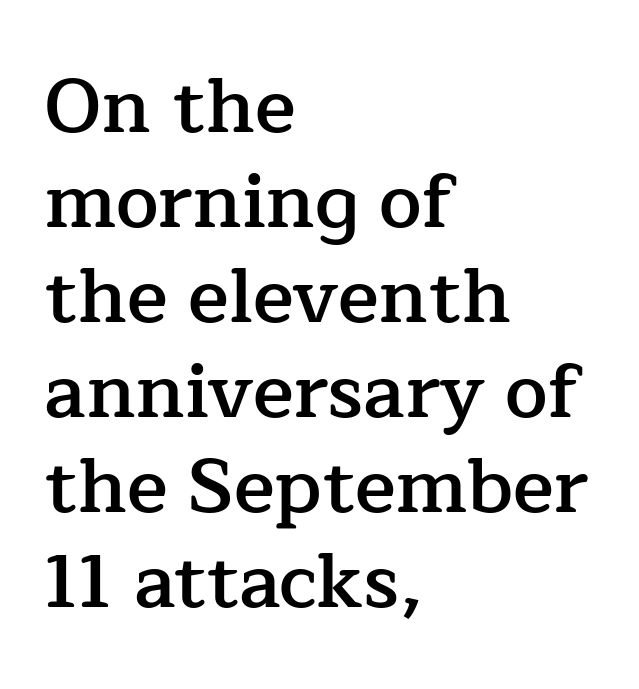
Here the designer chose a conventional face with non-uniform glyph widths. The passage shown stacks its lines at a standard gap. All the whitespace from short lines collects on the right. Here the glyphs are tracked normally, forming tight word shapes.
